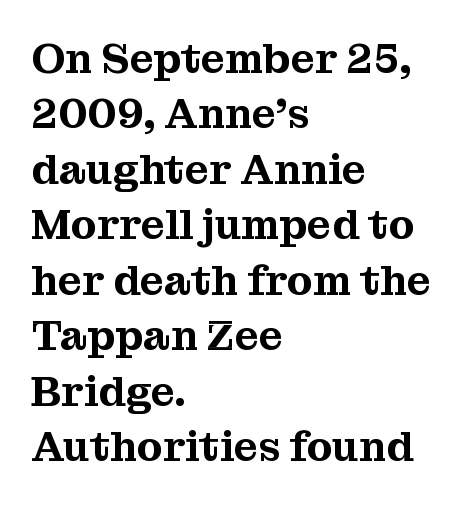
In terms of leading, this rendering sits right in the middle. One-word summary of the alignment: left. The characters display serif detailing at their extremities. This rendering leaves character spacing at its baseline value.
